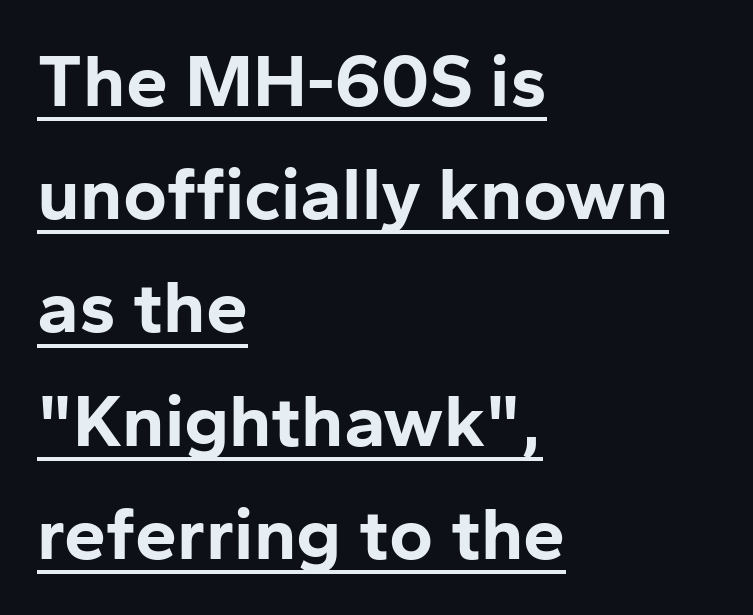
Q: Is the text bold? A: Yes.
Q: Is the text italic (slanted)? A: No, it is upright.
Q: Is the typeface a serif or a sans-serif typeface? A: Sans-serif.
Q: Is the text underlined? A: Yes.
Q: How is the paragraph aligned? A: Left-aligned.
Q: Is the spacing between letters normal or unusually wide? A: Normal.
Q: Is the spacing between lines tight, normal or loose? A: Normal.
Q: Width (condensed, normal, or wide)? A: Normal.
Q: Stroke contrast? A: Low.
Q: x-height? A: Medium.
Q: Monospaced? A: No.
